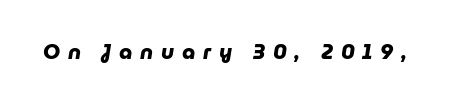
The image shows 21 px bold type; set unusually wide letter spacing (+0.37 em), not underlined.
